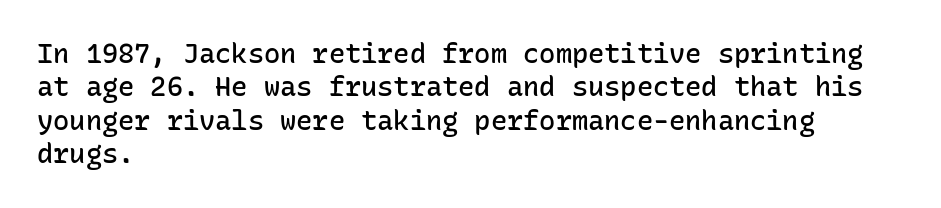
The image shows 27 px text type, upright; set left-aligned, line spacing 1.24x, normal letter spacing, not underlined.
